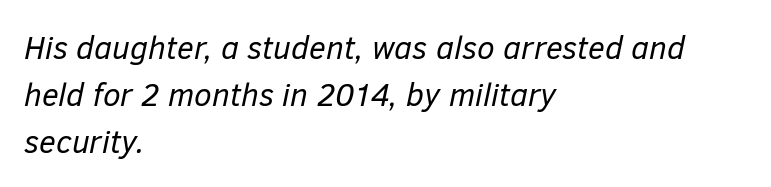
Q: Is the text bold? A: No.
Q: Is the text italic (slanted)? A: Yes, it leans right by about 12 degrees.
Q: Is the text underlined? A: No.
Q: How is the paragraph aligned? A: Left-aligned.
Q: Is the spacing between letters normal or unusually wide? A: Normal.
Q: Is the spacing between lines tight, normal or loose? A: Normal.
Q: Width (condensed, normal, or wide)? A: Normal.
Q: Stroke contrast? A: Low.
Q: x-height? A: Medium.
Q: Monospaced? A: No.
